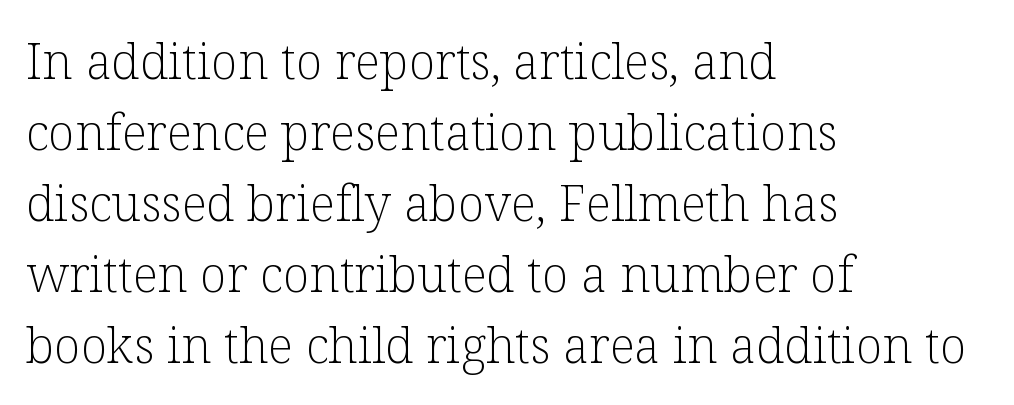
{"serif": "yes", "italic": "no", "bold": "no", "weight": "light", "width": "normal", "stroke_contrast": "low", "x_height": "medium", "monospaced": "no", "underline": "no", "align": "left", "line_spacing": "normal", "line_spacing_ratio": 1.45, "letter_spacing": "normal", "letter_spacing_em": 0.0, "glyph_px": 49}
